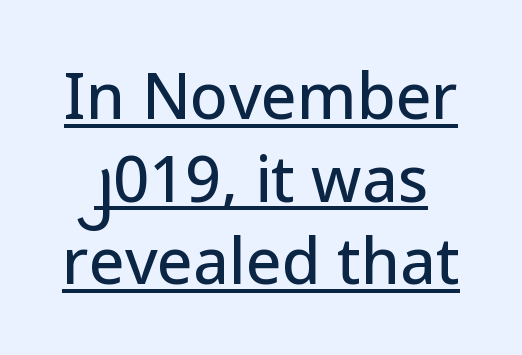
Q: Is the text italic (slanted)? A: No, it is upright.
Q: Is the typeface a serif or a sans-serif typeface? A: Sans-serif.
Q: Is the text underlined? A: Yes.
Q: Is the spacing between letters normal or unusually wide? A: Normal.
Q: Is the spacing between lines tight, normal or loose? A: Normal.
Q: Width (condensed, normal, or wide)? A: Normal.
Q: Stroke contrast? A: Low.
Q: x-height? A: Medium.
Q: Monospaced? A: No.
